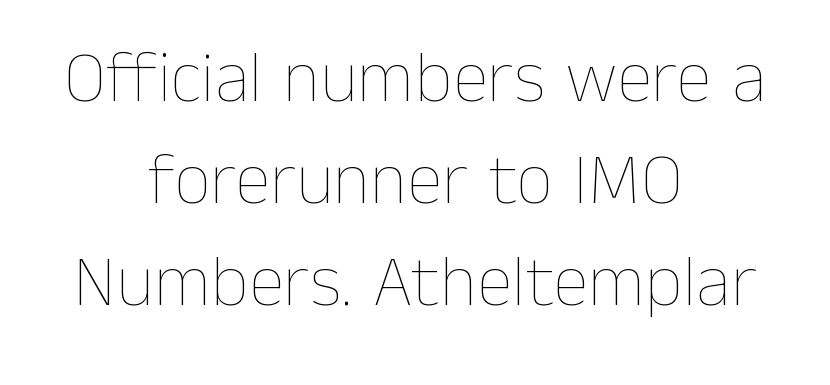
The image shows 73 px thin type, upright; set centered, normal line spacing (1.4x), normal letter spacing, not underlined; low stroke contrast and a medium x-height.
